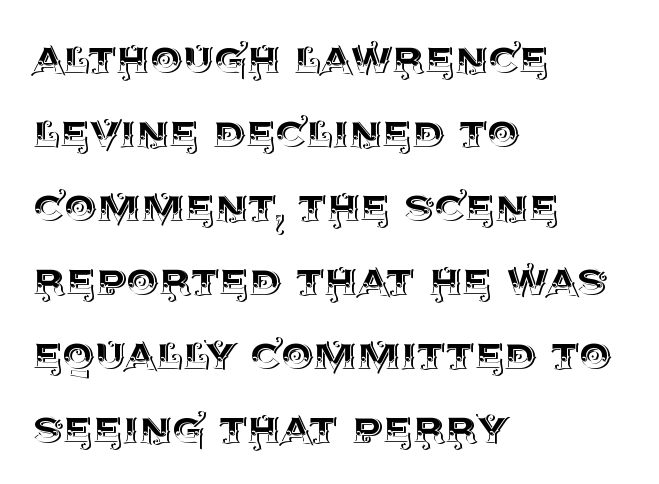
The image shows 51 px text type, upright; set left-aligned, normal line spacing (1.45x), normal letter spacing, not underlined; a large x-height.
